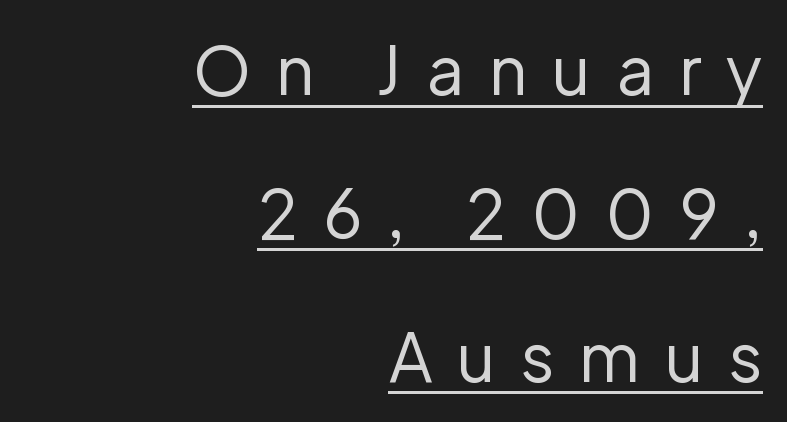
The image shows 67 px regular-weight sans-serif type, upright; set right-aligned, loose line spacing (2.14x), unusually wide letter spacing (+0.37 em), underlined; low stroke contrast and a medium x-height.
